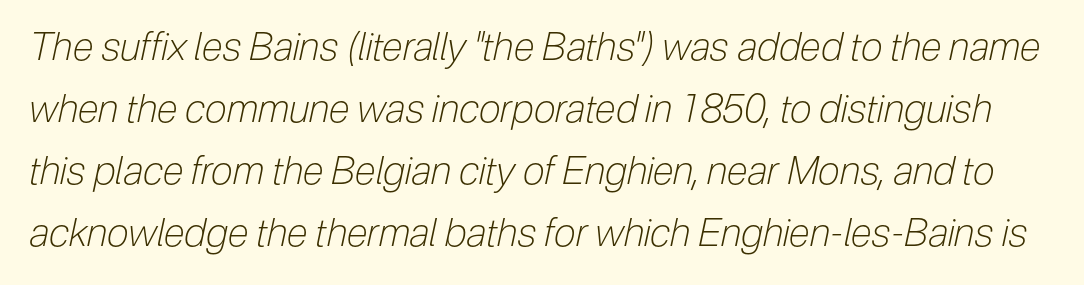
Q: Is the text bold? A: No.
Q: Is the text italic (slanted)? A: Yes, it leans right by about 12 degrees.
Q: Is the text underlined? A: No.
Q: Is the spacing between letters normal or unusually wide? A: Normal.
Q: Is the spacing between lines tight, normal or loose? A: Normal.
Q: Width (condensed, normal, or wide)? A: Condensed.
Q: Stroke contrast? A: Low.
Q: x-height? A: Medium.
Q: Monospaced? A: No.
